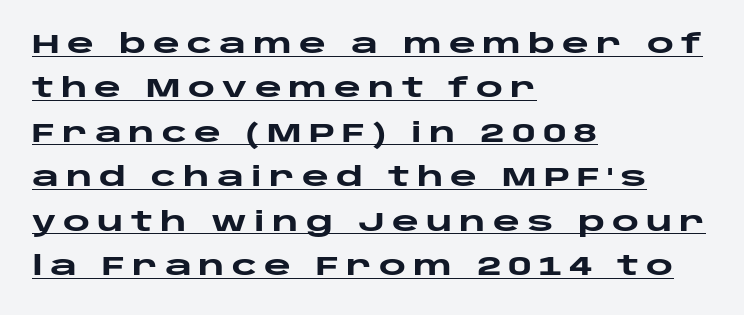
{"italic": "no", "bold": "yes", "underline": "yes", "align": "left", "line_spacing_ratio": 1.71, "letter_spacing": "wide", "letter_spacing_em": 0.27, "glyph_px": 26}
